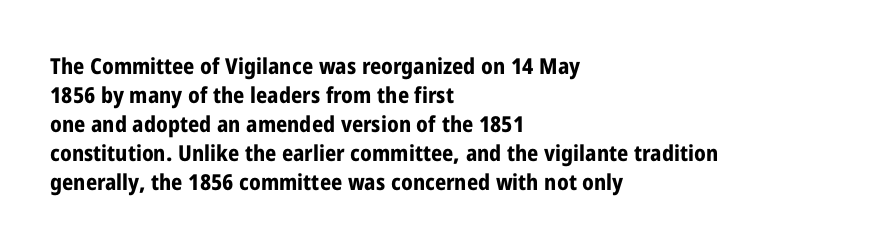
Q: Is the text bold? A: Yes.
Q: Is the text italic (slanted)? A: No, it is upright.
Q: Is the text underlined? A: No.
Q: How is the paragraph aligned? A: Left-aligned.
Q: Is the spacing between letters normal or unusually wide? A: Normal.
Q: Is the spacing between lines tight, normal or loose? A: Normal.
